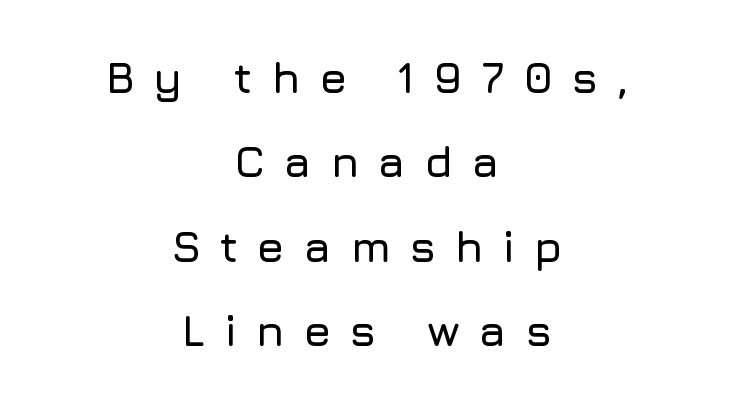
The image shows 44 px sans-serif type, upright; set centered, loose line spacing (1.92x), unusually wide letter spacing (+0.42 em), not underlined; low stroke contrast and a medium x-height.
